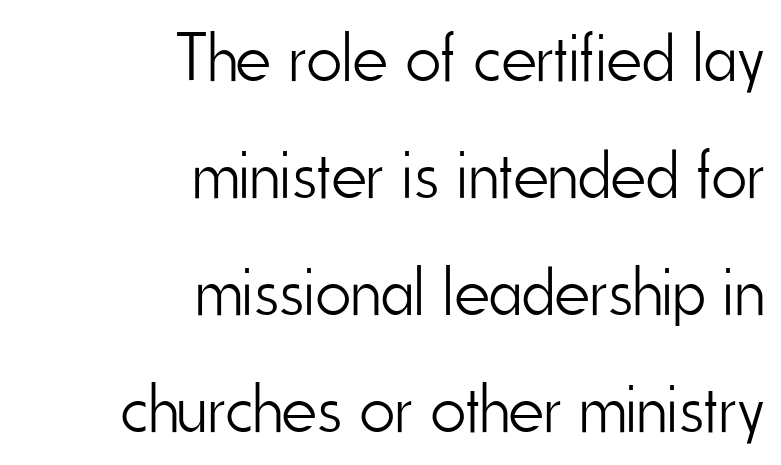
Q: Is the text bold? A: No.
Q: Is the text italic (slanted)? A: No, it is upright.
Q: Is the typeface a serif or a sans-serif typeface? A: Sans-serif.
Q: Is the text underlined? A: No.
Q: How is the paragraph aligned? A: Right-aligned.
Q: Is the spacing between letters normal or unusually wide? A: Normal.
Q: Width (condensed, normal, or wide)? A: Condensed.
Q: Stroke contrast? A: Low.
Q: x-height? A: Small.
Q: Monospaced? A: No.
